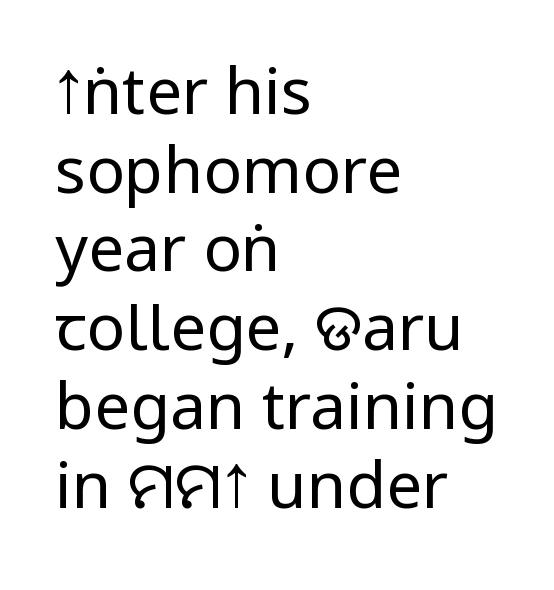
Q: Is the text bold? A: No.
Q: Is the text italic (slanted)? A: No, it is upright.
Q: Is the typeface a serif or a sans-serif typeface? A: Sans-serif.
Q: Is the text underlined? A: No.
Q: How is the paragraph aligned? A: Left-aligned.
Q: Is the spacing between letters normal or unusually wide? A: Normal.
Q: Width (condensed, normal, or wide)? A: Condensed.
Q: Stroke contrast? A: Low.
Q: x-height? A: Large.
Q: Monospaced? A: No.
